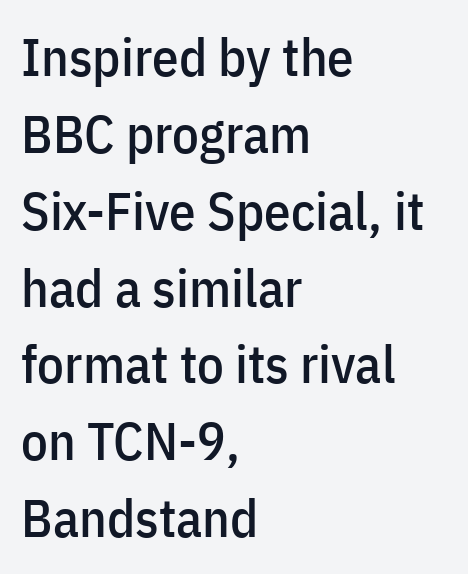
The lines sit at an ordinary, default distance from one another. The line texture is even and compact thanks to regular tracking. Decoration check: the copy has no underline. If you drew a line through each stem, it would be perfectly vertical. One-word summary of the alignment: left. Spacing verdict: proportional, widths tailored to each character.
